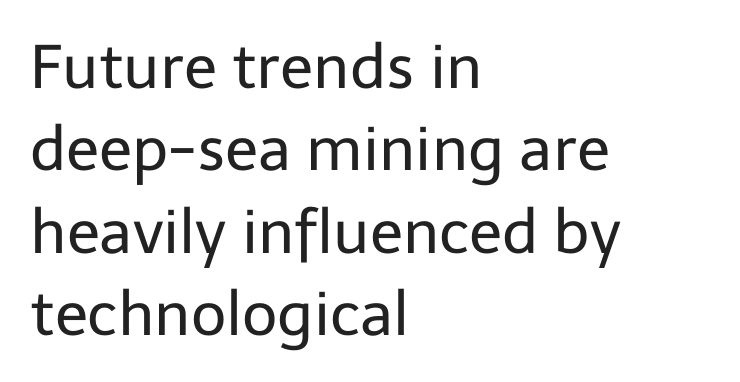
The image shows 61 px regular-weight sans-serif type, upright; set left-aligned, normal line spacing (1.35x), normal letter spacing, not underlined; low stroke contrast and a medium x-height.
